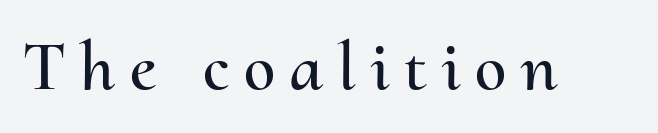
The specimen reads as upright at a glance. Someone cranked the tracking dial way up on this one. Each row of text sits above clean, open space. Is this a fixed-width face? No — the glyphs have proportional, varying widths.
